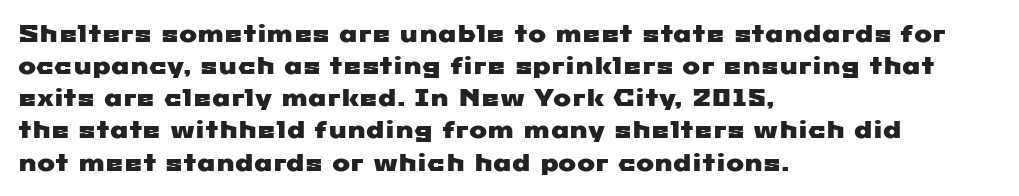
The image shows 24 px text type; set left-aligned, normal line spacing (1.34x), normal letter spacing, not underlined.
